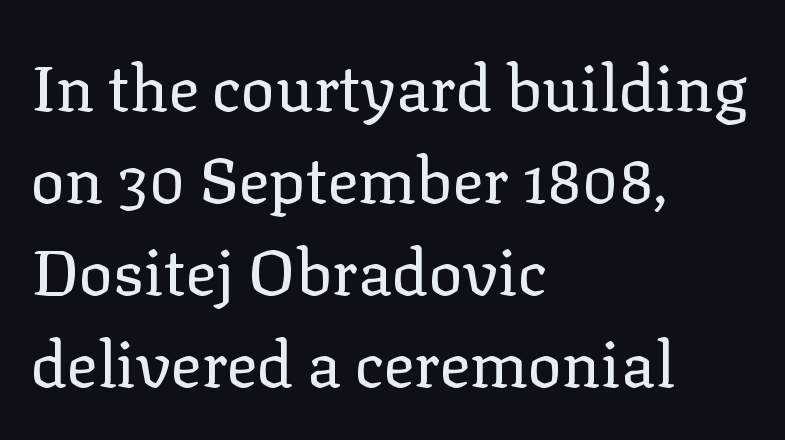
Q: Is the text bold? A: No.
Q: Is the text italic (slanted)? A: No, it is upright.
Q: Is the typeface a serif or a sans-serif typeface? A: Serif.
Q: Is the text underlined? A: No.
Q: How is the paragraph aligned? A: Left-aligned.
Q: Is the spacing between letters normal or unusually wide? A: Normal.
Q: Is the spacing between lines tight, normal or loose? A: Normal.
Q: Width (condensed, normal, or wide)? A: Normal.
Q: Stroke contrast? A: Low.
Q: x-height? A: Medium.
Q: Monospaced? A: No.
